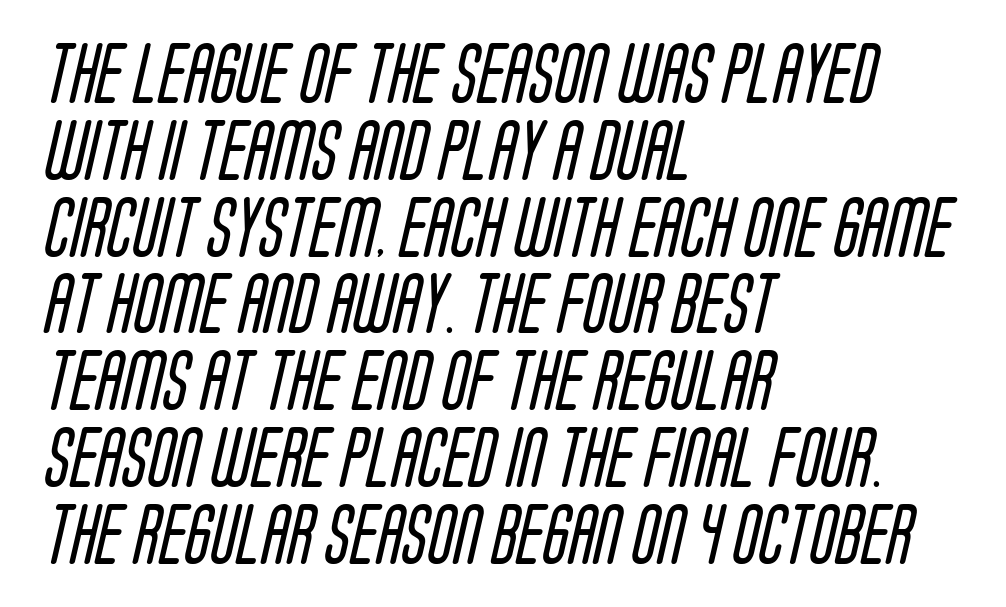
{"serif": "no", "bold": "no", "weight": "regular", "width": "condensed", "stroke_contrast": "low", "x_height": "large", "monospaced": "no", "underline": "no", "align": "left", "line_spacing": "normal", "line_spacing_ratio": 1.28, "letter_spacing": "normal", "letter_spacing_em": 0.0, "glyph_px": 60}
